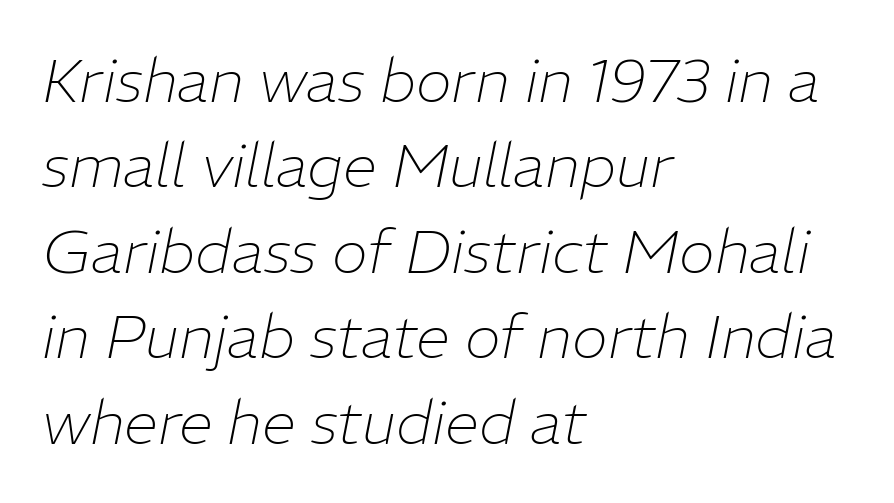
The image shows 61 px thin type, italic (leaning right); set left-aligned, normal line spacing (1.4x), normal letter spacing, not underlined; low stroke contrast and a medium x-height.
